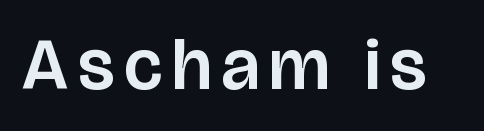
The image shows 72 px sans-serif type, upright; set not underlined; low stroke contrast and a large x-height.
